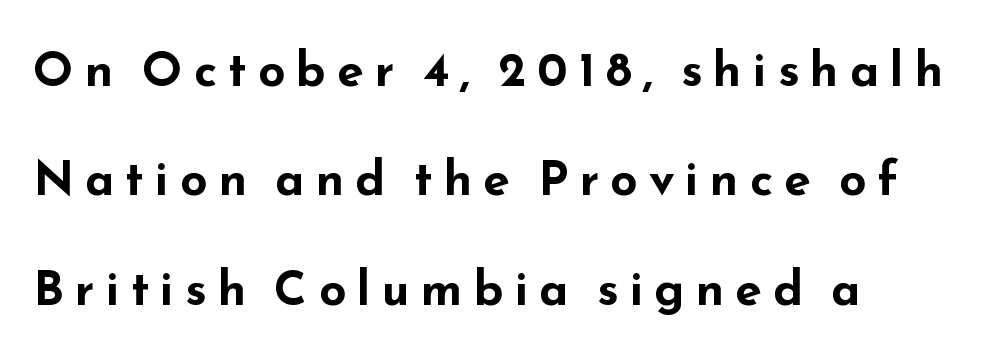
{"serif": "no", "italic": "no", "bold": "yes", "weight": "bold", "width": "wide", "stroke_contrast": "low", "x_height": "small", "monospaced": "no", "underline": "no", "align": "left", "line_spacing": "loose", "line_spacing_ratio": 2.28, "letter_spacing": "wide", "letter_spacing_em": 0.23, "glyph_px": 48}
